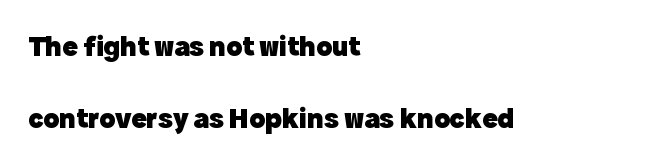
This sample trades compactness for vertical openness between lines. In CSS terms this would be text-align: left. Nobody drew a line under any word here. Tracking here is standard; glyphs follow each other at the usual distance.
